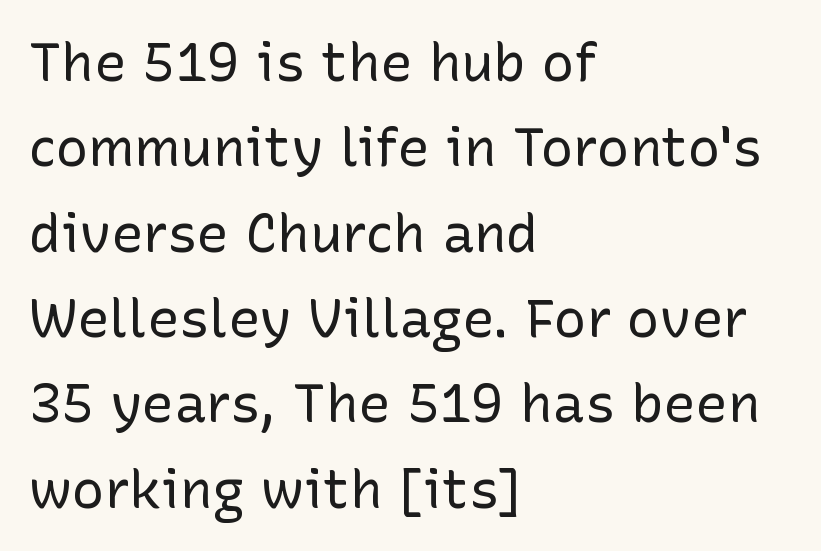
Looks like regular typesetting: each glyph gets only the width it needs. Successive baselines arrive at the customary interval. How are the letters spaced? Ordinarily, with no added tracking. A typesetter would label this face a sans.
